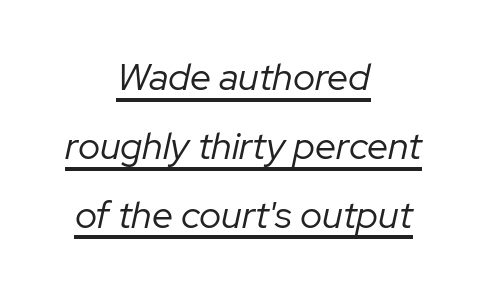
Between one letter and the next there's only the usual sliver of space. Notice how the stems are inclined rather than vertical — that's the hallmark of italics. Is this a fixed-width face? No — the glyphs have proportional, varying widths. The typesetter has applied underlining to the passage shown. Stems here are at most as thick as an everyday book face.
